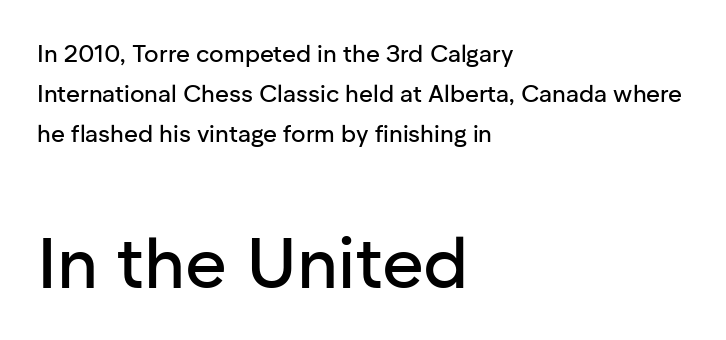
Check under the words: just untouched page. The rag falls on the right side of this text block. Stroke terminals: plain, sans-serif. You get the small type first, then a jump to larger type. Italic? Not at all — the glyphs are vertical.
